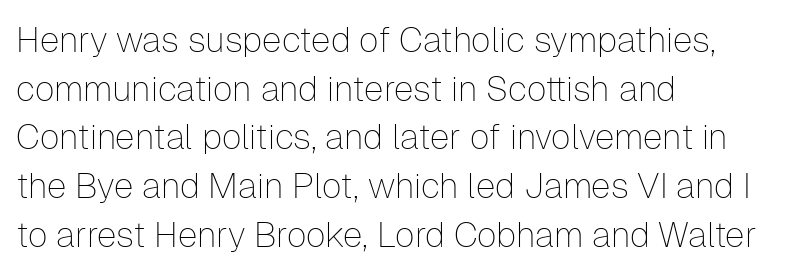
{"serif": "no", "italic": "no", "bold": "no", "weight": "thin", "width": "normal", "stroke_contrast": "low", "x_height": "medium", "monospaced": "no", "underline": "no", "align": "left", "line_spacing": "normal", "line_spacing_ratio": 1.39, "letter_spacing": "normal", "letter_spacing_em": 0.0, "glyph_px": 35}
